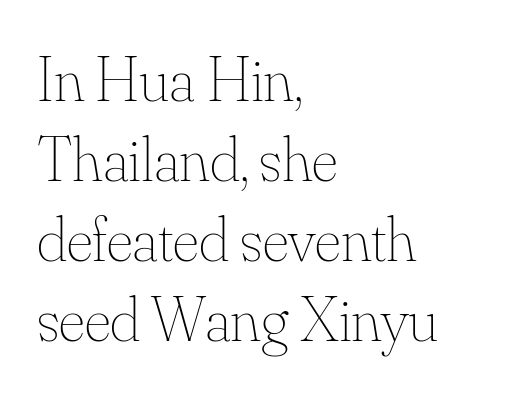
Stem width sits at or under what a default text font uses. The font's upright variant was chosen for this text. Spacing between characters is what you'd get straight out of the box. The string is rendered with underlining switched off.
